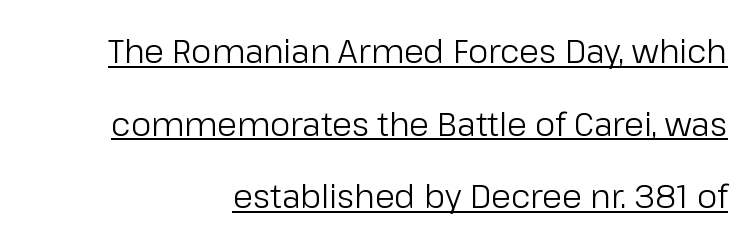
The image shows 32 px regular-weight sans-serif type, upright; set right-aligned, loose line spacing (2.27x), normal letter spacing, underlined; low stroke contrast and a medium x-height.
